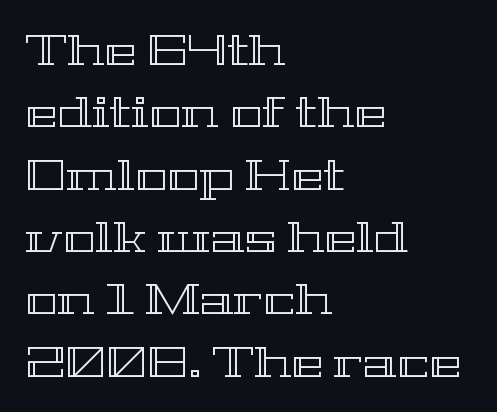
The image shows 43 px wide type, upright; set left-aligned, normal line spacing (1.45x), normal letter spacing, not underlined; a medium x-height.
